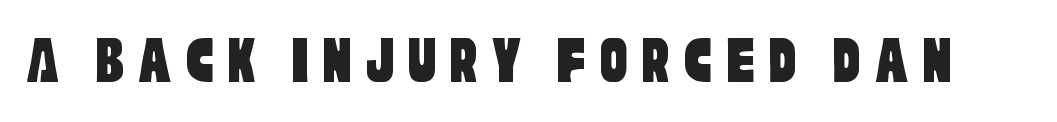
Q: Is the typeface a serif or a sans-serif typeface? A: Sans-serif.
Q: Is the text underlined? A: No.
Q: Width (condensed, normal, or wide)? A: Condensed.
Q: Stroke contrast? A: Low.
Q: x-height? A: Large.
Q: Monospaced? A: No.
